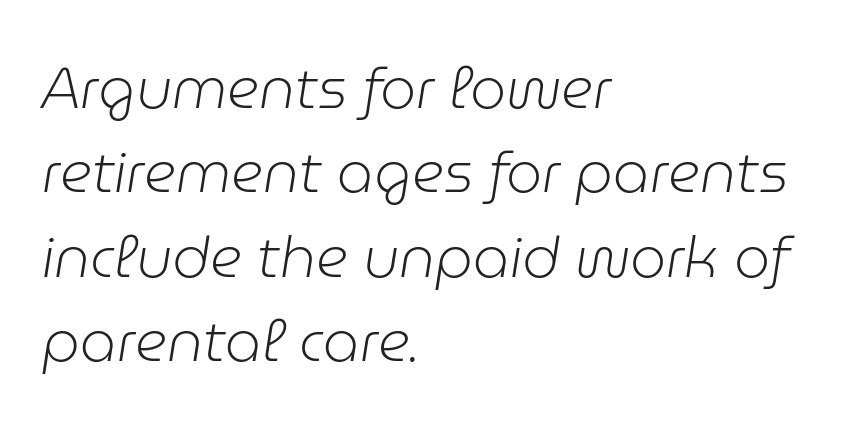
Teacher's note: observe the even left margin — that is flush-left alignment. Notice how descenders clear the ascenders below comfortably — that's standard leading. The face looks like a standard text weight, possibly lighter. Just letters on the line, the space beneath them empty.
